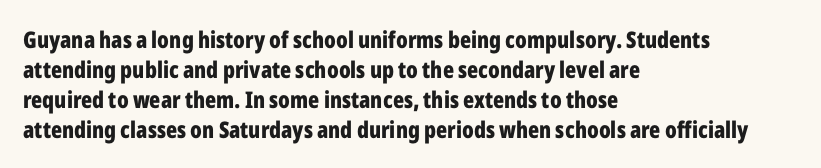
Q: Is the text bold? A: Yes.
Q: Is the text italic (slanted)? A: No, it is upright.
Q: Is the text underlined? A: No.
Q: How is the paragraph aligned? A: Left-aligned.
Q: Is the spacing between letters normal or unusually wide? A: Normal.
Q: Is the spacing between lines tight, normal or loose? A: Normal.
